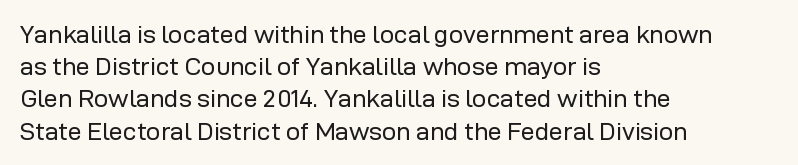
Q: Is the text bold? A: No.
Q: Is the text italic (slanted)? A: No, it is upright.
Q: Is the text underlined? A: No.
Q: How is the paragraph aligned? A: Left-aligned.
Q: Is the spacing between letters normal or unusually wide? A: Normal.
Q: Is the spacing between lines tight, normal or loose? A: Normal.
